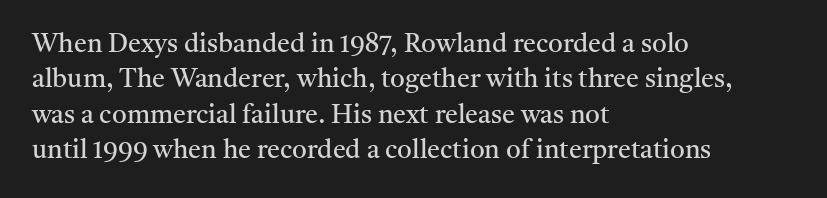
The image shows 26 px text type, upright; set left-aligned, normal line spacing (1.36x), normal letter spacing, not underlined.
